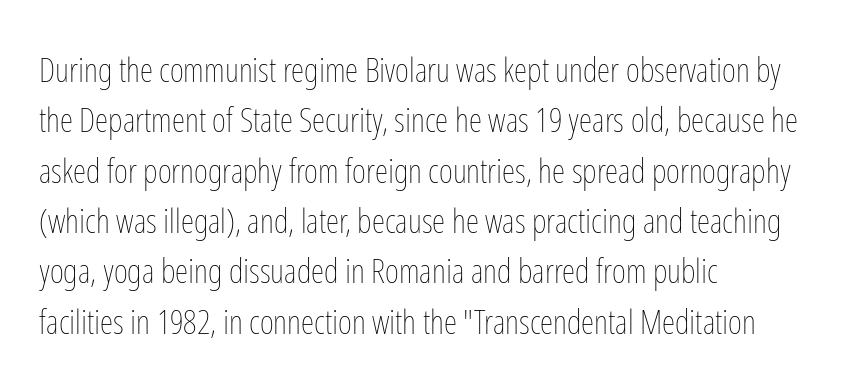
{"italic": "no", "bold": "no", "weight": "thin", "width": "condensed", "stroke_contrast": "low", "x_height": "medium", "monospaced": "no", "underline": "no", "align": "left", "line_spacing": "normal", "line_spacing_ratio": 1.48, "letter_spacing": "normal", "letter_spacing_em": 0.0, "glyph_px": 34}
